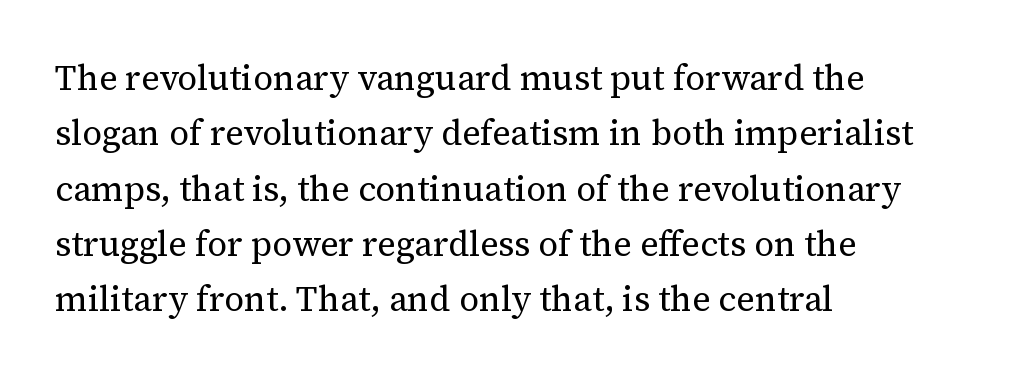
{"serif": "yes", "italic": "no", "bold": "no", "weight": "regular", "width": "normal", "stroke_contrast": "medium", "x_height": "medium", "monospaced": "no", "underline": "no", "align": "left", "line_spacing": "normal", "line_spacing_ratio": 1.58, "letter_spacing": "normal", "letter_spacing_em": 0.0, "glyph_px": 35}
